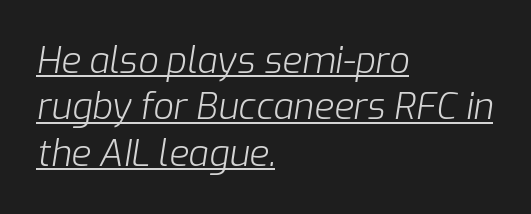
The image shows 36 px light type, italic (leaning right); set left-aligned, normal line spacing (1.29x), normal letter spacing, underlined; low stroke contrast and a medium x-height.
